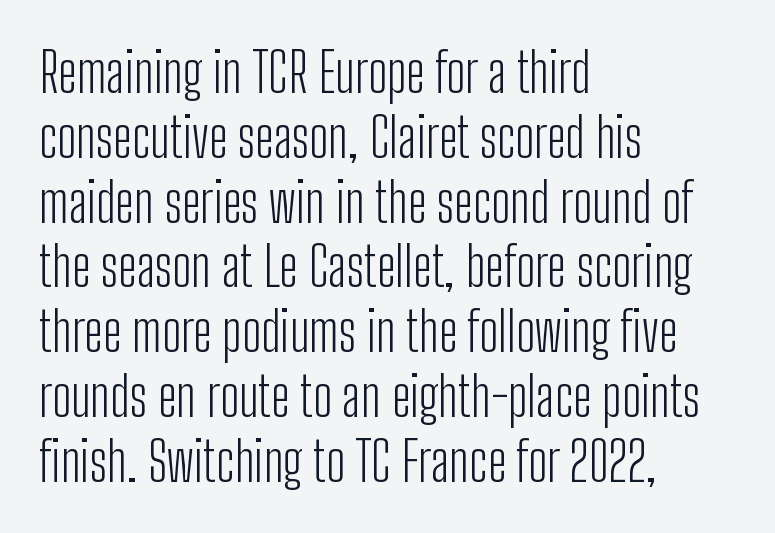
Q: Is the text bold? A: No.
Q: Is the text italic (slanted)? A: No, it is upright.
Q: Is the typeface a serif or a sans-serif typeface? A: Sans-serif.
Q: Is the text underlined? A: No.
Q: How is the paragraph aligned? A: Left-aligned.
Q: Is the spacing between letters normal or unusually wide? A: Normal.
Q: Width (condensed, normal, or wide)? A: Condensed.
Q: Stroke contrast? A: Low.
Q: x-height? A: Medium.
Q: Monospaced? A: No.
